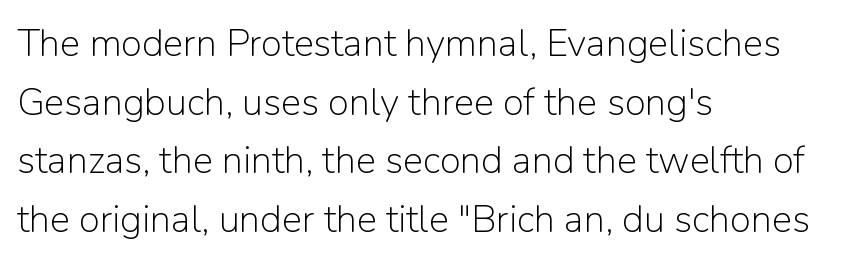
{"serif": "no", "italic": "no", "bold": "no", "weight": "light", "width": "normal", "stroke_contrast": "low", "x_height": "medium", "monospaced": "no", "underline": "no", "align": "left", "line_spacing": "normal", "line_spacing_ratio": 1.54, "letter_spacing": "normal", "letter_spacing_em": 0.0, "glyph_px": 38}
